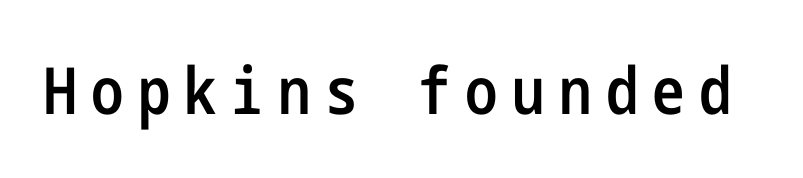
The image shows 65 px semibold, condensed sans-serif type, upright; set unusually wide letter spacing (+0.22 em), not underlined; low stroke contrast and a medium x-height.
